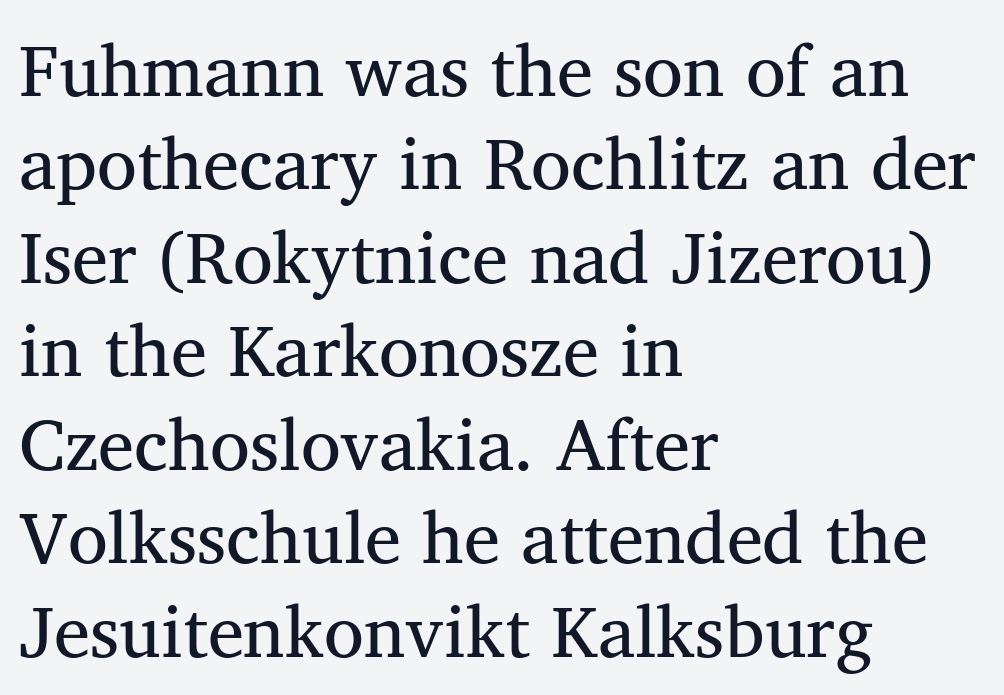
{"serif": "yes", "bold": "no", "weight": "regular", "width": "normal", "stroke_contrast": "medium", "x_height": "medium", "monospaced": "no", "underline": "no", "align": "left", "line_spacing": "normal", "line_spacing_ratio": 1.28, "letter_spacing": "normal", "letter_spacing_em": 0.0, "glyph_px": 73}
